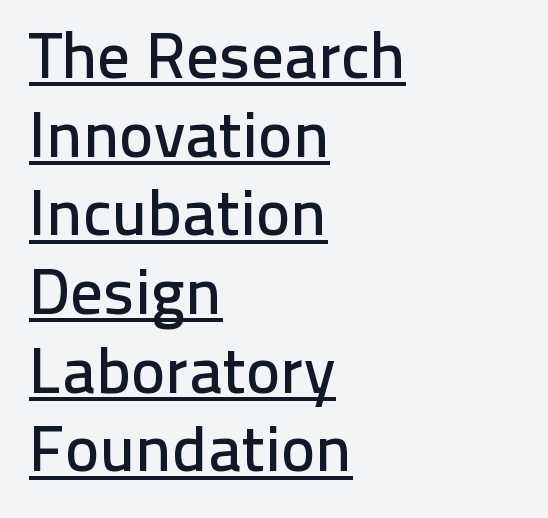
The image shows 65 px sans-serif type, upright; set left-aligned, line spacing 1.21x, normal letter spacing, underlined; low stroke contrast and a medium x-height.
